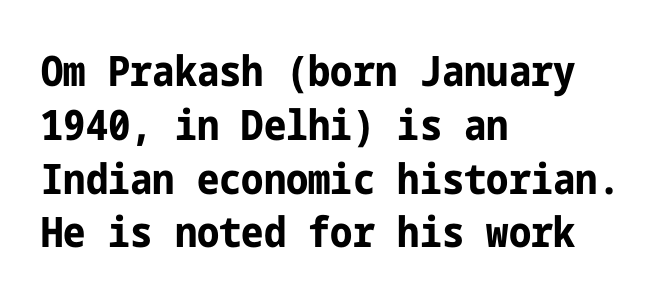
You'd pick this weight for a headline — it's a proper bold. Short note: letters normally spaced. Stroke terminals: plain, sans-serif. Ascenders rise straight up at ninety degrees. Layout note: lines flush left. Check under the words: just untouched page.
